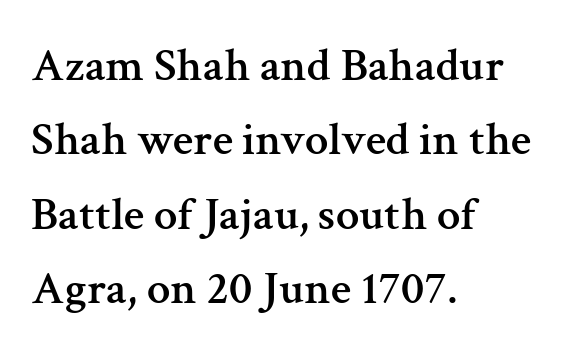
{"serif": "yes", "italic": "no", "width": "normal", "stroke_contrast": "medium", "x_height": "medium", "monospaced": "no", "underline": "no", "align": "left", "line_spacing": "normal", "line_spacing_ratio": 1.58, "letter_spacing": "normal", "letter_spacing_em": 0.0, "glyph_px": 47}
